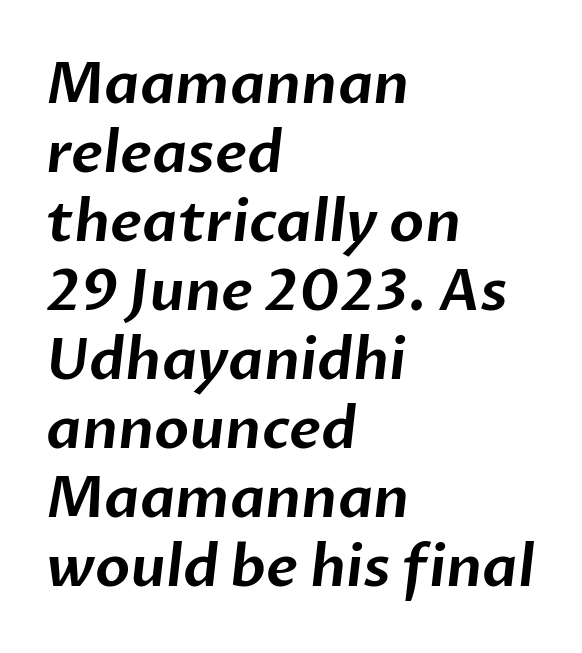
{"serif": "no", "width": "normal", "stroke_contrast": "low", "x_height": "medium", "monospaced": "no", "underline": "no", "align": "left", "line_spacing_ratio": 1.21, "letter_spacing": "normal", "letter_spacing_em": 0.0, "glyph_px": 57}
